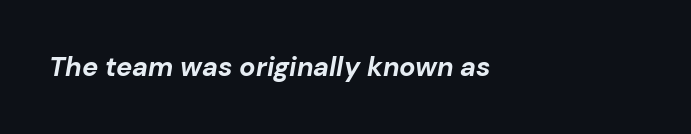
Q: Is the text bold? A: Yes.
Q: Is the text italic (slanted)? A: Yes, it leans right by about 10 degrees.
Q: Is the text underlined? A: No.
Q: How is the paragraph aligned? A: Left-aligned.
Q: Is the spacing between letters normal or unusually wide? A: Normal.
